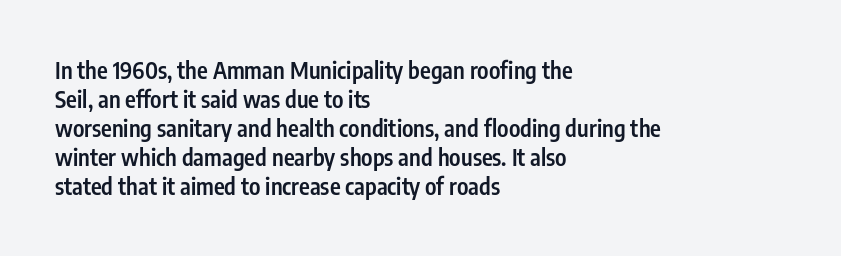
The image shows 23 px text type, upright; set left-aligned, normal line spacing (1.26x), normal letter spacing, not underlined.
